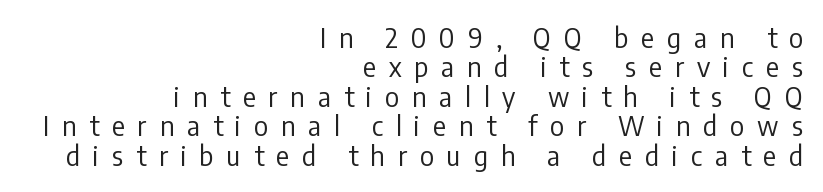
Q: Is the text bold? A: No.
Q: Is the text italic (slanted)? A: No, it is upright.
Q: Is the text underlined? A: No.
Q: How is the paragraph aligned? A: Right-aligned.
Q: Is the spacing between letters normal or unusually wide? A: Unusually wide.
Q: Is the spacing between lines tight, normal or loose? A: Tight.
